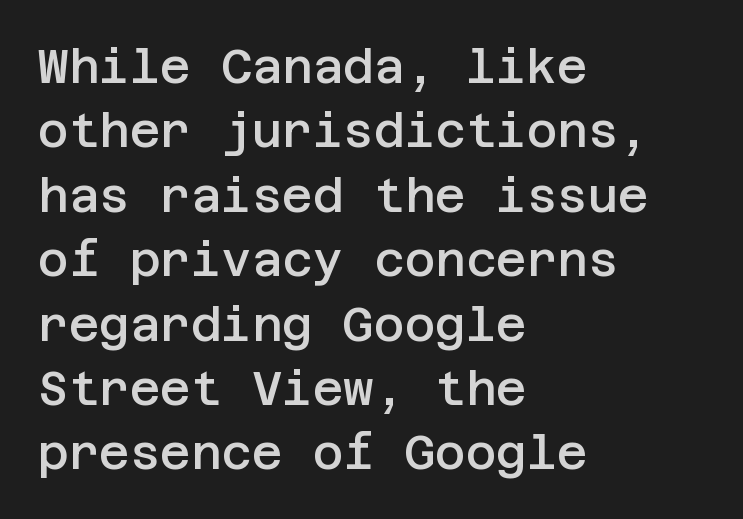
The image shows 47 px semibold sans-serif type, upright; set left-aligned, normal line spacing (1.37x), normal letter spacing, not underlined; low stroke contrast and a large x-height.
